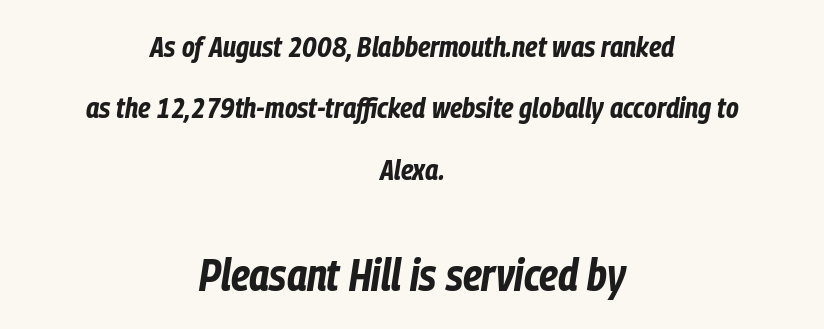
The zone under the glyphs is completely vacant. Visually, the bottom section dominates because its glyphs are scaled up. The paragraph shown floats in the horizontal middle. The block of text is sparse from top to bottom, with ample space between rows. Emphasis by weight is at full strength: bold. Each letter keeps its own natural width here, so spacing adapts to shape.
